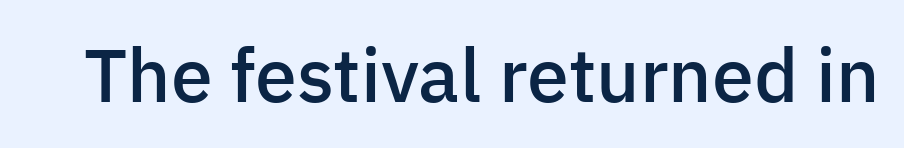
{"serif": "no", "italic": "no", "bold": "semi", "weight": "semibold", "width": "normal", "stroke_contrast": "low", "x_height": "medium", "monospaced": "no", "underline": "no", "letter_spacing": "normal", "letter_spacing_em": 0.0, "glyph_px": 75}
